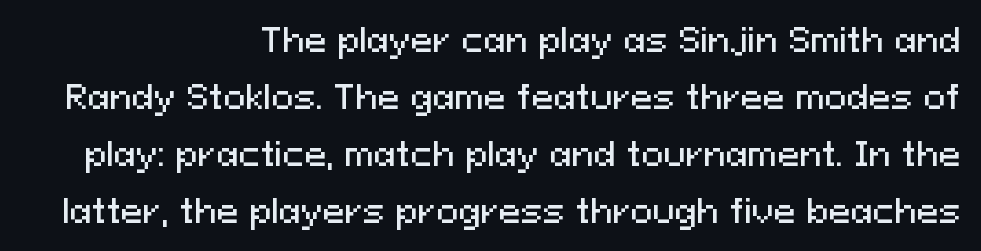
{"serif": "no", "italic": "no", "width": "normal", "stroke_contrast": "medium", "x_height": "medium", "monospaced": "no", "underline": "no", "align": "right", "line_spacing_ratio": 1.73, "letter_spacing": "normal", "letter_spacing_em": 0.0, "glyph_px": 33}
